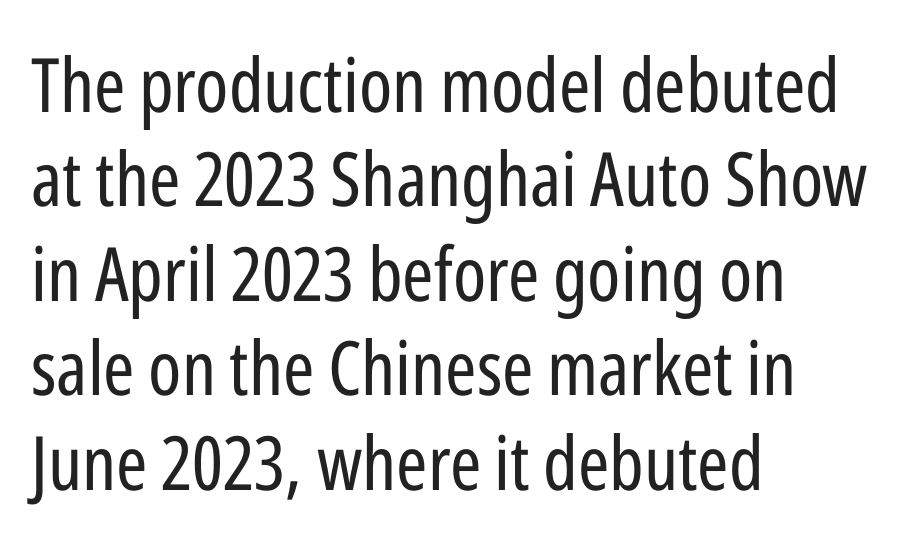
Q: Is the text bold? A: No.
Q: Is the text italic (slanted)? A: No, it is upright.
Q: Is the typeface a serif or a sans-serif typeface? A: Sans-serif.
Q: Is the text underlined? A: No.
Q: How is the paragraph aligned? A: Left-aligned.
Q: Is the spacing between letters normal or unusually wide? A: Normal.
Q: Is the spacing between lines tight, normal or loose? A: Normal.
Q: Width (condensed, normal, or wide)? A: Condensed.
Q: Stroke contrast? A: Low.
Q: x-height? A: Medium.
Q: Monospaced? A: No.
